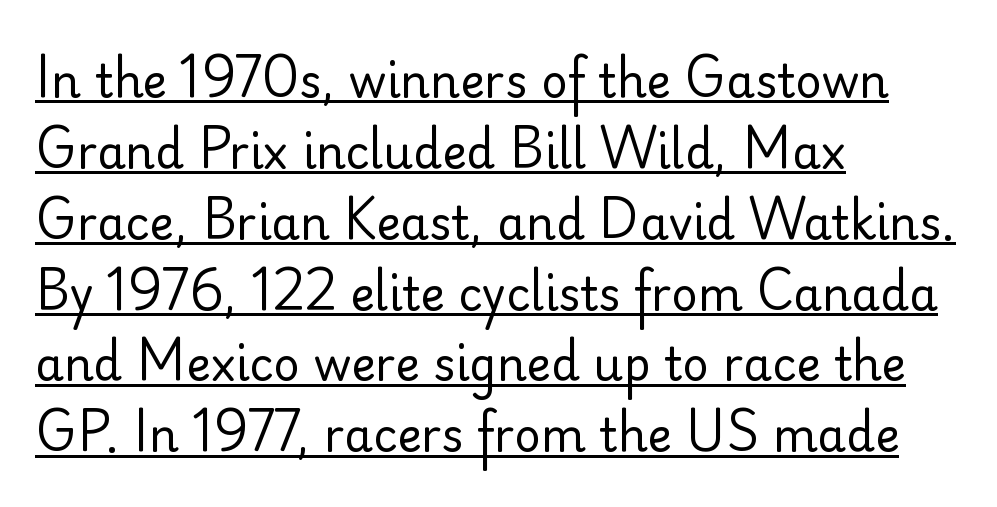
Do the letters lean? They stand straight. Line beginnings align vertically; line endings do not. Whoever set this chose a conventional vertical rhythm. On a weight scale, this lands at 450 or below. The rendering uses the underline text-decoration.
